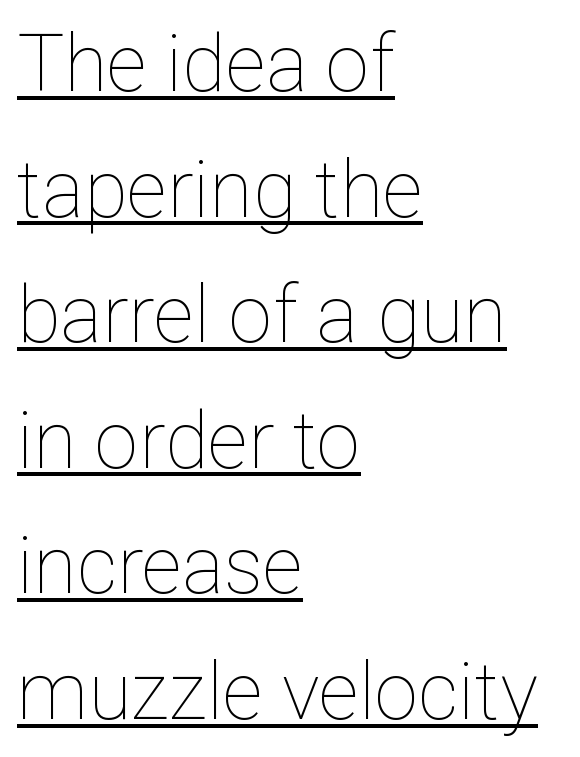
{"italic": "no", "bold": "no", "weight": "thin", "width": "normal", "stroke_contrast": "low", "x_height": "medium", "monospaced": "no", "underline": "yes", "align": "left", "line_spacing": "normal", "line_spacing_ratio": 1.59, "letter_spacing": "normal", "letter_spacing_em": 0.0, "glyph_px": 79}
